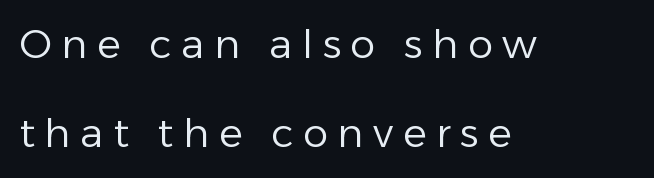
The strokes carry an ordinary text weight at most. Widely set lines give the paragraph a tall, airy silhouette. Descenders are the only things crossing below the line. Leftover space on each line is placed entirely after the last word.
